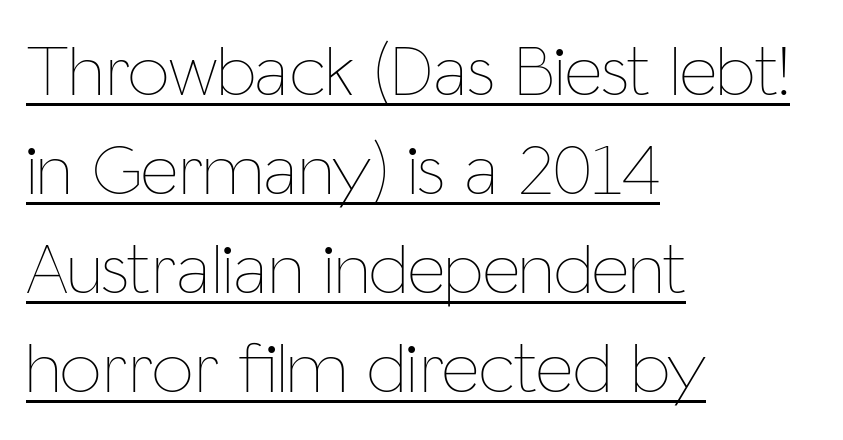
A classic flush-left, rag-right setting is used for this passage. A typesetter would call this leading conventional body-copy spacing. Has an underline been added? It has. The rendering uses natural spacing where letterforms have individual widths.
